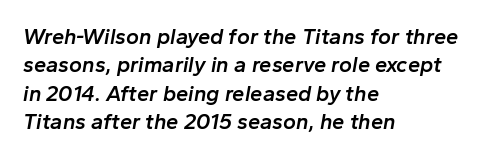
The image shows 22 px text type, italic (leaning right); set left-aligned, normal line spacing (1.29x), normal letter spacing, not underlined.
